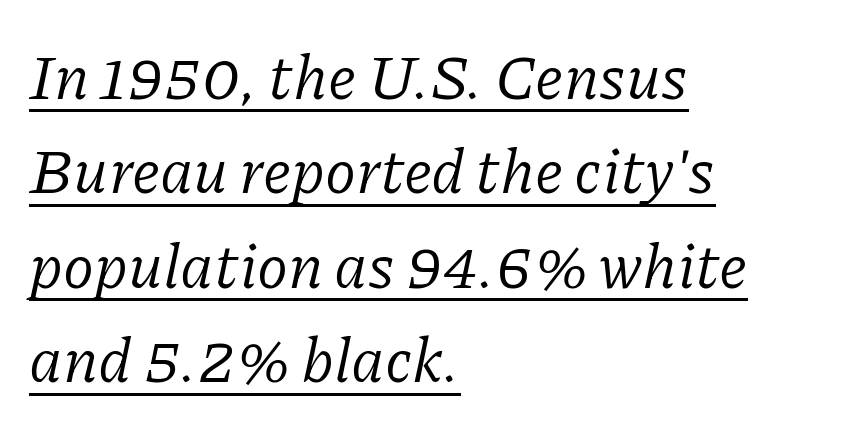
Q: Is the text bold? A: No.
Q: Is the text italic (slanted)? A: Yes, it leans right by about 11 degrees.
Q: Is the typeface a serif or a sans-serif typeface? A: Serif.
Q: Is the text underlined? A: Yes.
Q: How is the paragraph aligned? A: Left-aligned.
Q: Is the spacing between letters normal or unusually wide? A: Normal.
Q: Is the spacing between lines tight, normal or loose? A: Normal.
Q: Width (condensed, normal, or wide)? A: Normal.
Q: Stroke contrast? A: Low.
Q: x-height? A: Medium.
Q: Monospaced? A: No.
